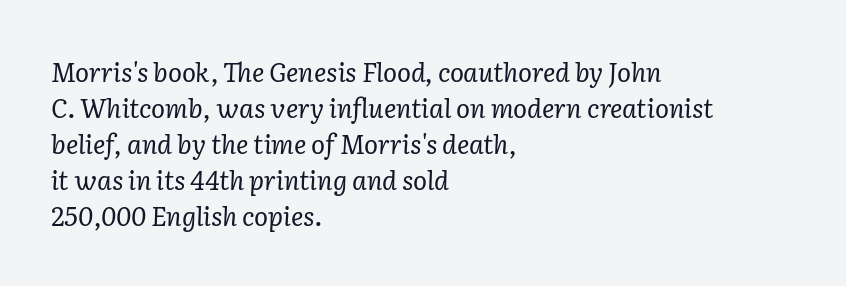
{"italic": "yes", "lean": "right", "slant_degrees": 2, "bold": "no", "underline": "no", "align": "left", "line_spacing": "normal", "line_spacing_ratio": 1.38, "letter_spacing": "normal", "letter_spacing_em": 0.0, "glyph_px": 26}
